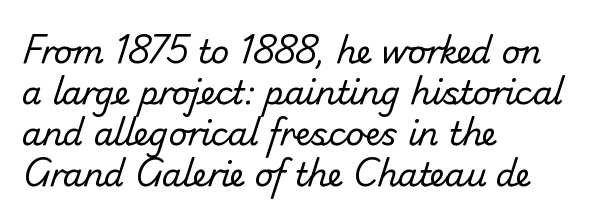
The passage is arranged the way most books set body copy — flush left. The line-height multiplier appears to be the usual default. Plain, unruled lines of type. The letters carry no serifs — their stems end cleanly without finishing strokes. Spacing verdict: proportional, widths tailored to each character. There is no visible air inserted between adjacent glyphs.
